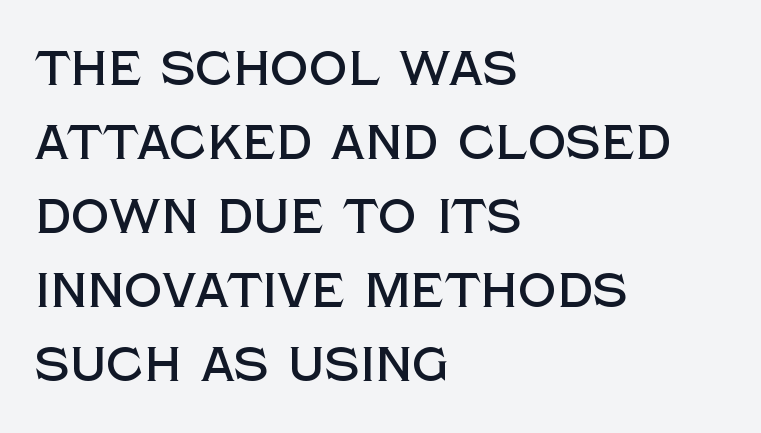
{"serif": "no", "italic": "no", "width": "normal", "x_height": "large", "monospaced": "no", "underline": "no", "align": "left", "line_spacing": "normal", "line_spacing_ratio": 1.54, "letter_spacing": "normal", "letter_spacing_em": 0.0, "glyph_px": 48}
